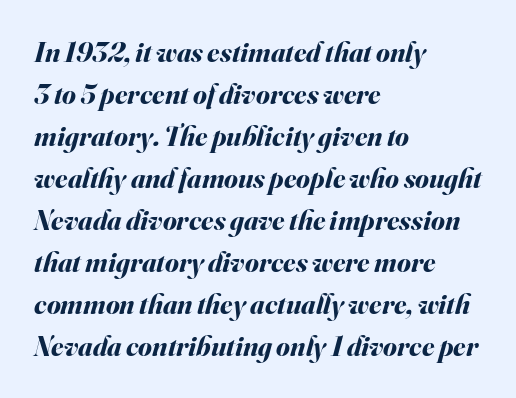
Compared with an ordinary text face, these strokes are far heavier — a full bold. Clear beneath every line of the passage. The designer left line spacing at the default. The glyphs look as if they've been sheared to an angle. The paragraph has a hard left edge and a soft right edge.
